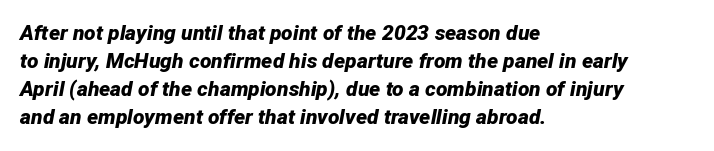
Q: Is the text bold? A: Yes.
Q: Is the text italic (slanted)? A: Yes, it leans right by about 12 degrees.
Q: Is the text underlined? A: No.
Q: How is the paragraph aligned? A: Left-aligned.
Q: Is the spacing between letters normal or unusually wide? A: Normal.
Q: Is the spacing between lines tight, normal or loose? A: Normal.
